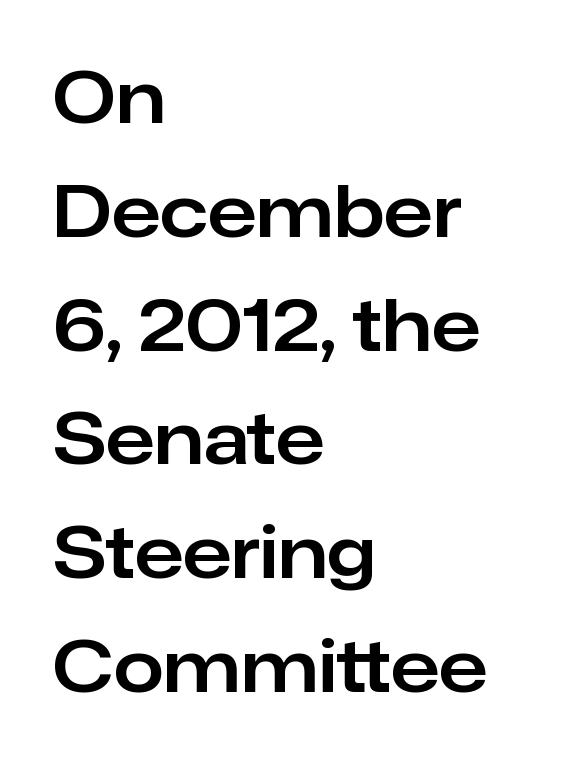
The image shows 72 px sans-serif type, upright; set left-aligned, normal line spacing (1.58x), normal letter spacing, not underlined; low stroke contrast and a medium x-height.
